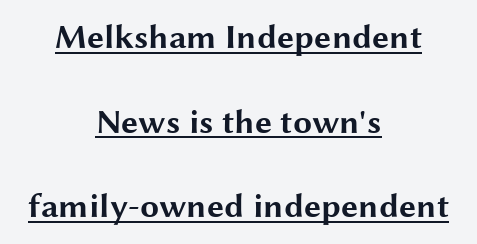
Q: Is the text bold? A: Yes.
Q: Is the text italic (slanted)? A: No, it is upright.
Q: Is the typeface a serif or a sans-serif typeface? A: Sans-serif.
Q: Is the text underlined? A: Yes.
Q: How is the paragraph aligned? A: Centered.
Q: Is the spacing between letters normal or unusually wide? A: Normal.
Q: Is the spacing between lines tight, normal or loose? A: Loose.
Q: Width (condensed, normal, or wide)? A: Wide.
Q: Stroke contrast? A: Medium.
Q: x-height? A: Medium.
Q: Monospaced? A: No.
